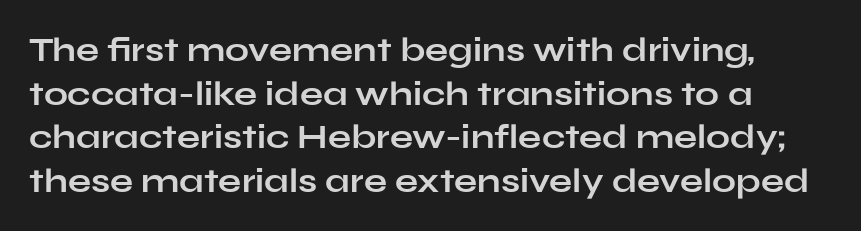
This sample uses plain, unmodified letter spacing. Type style note: lacks serifs. The gap between lines stays unmarked. Whoever set this chose a conventional vertical rhythm.
